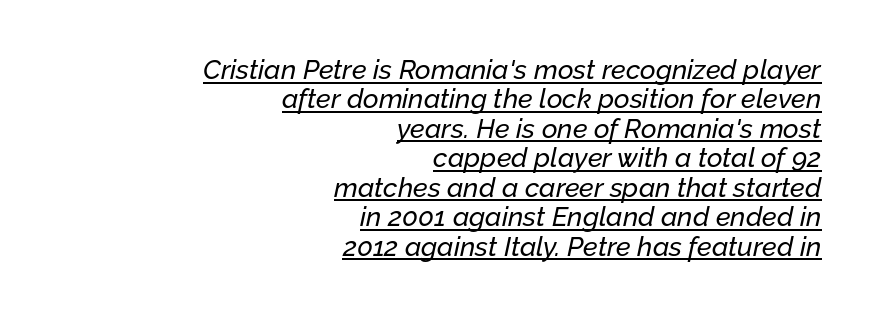
Q: Is the text italic (slanted)? A: Yes, it leans right by about 12 degrees.
Q: Is the text underlined? A: Yes.
Q: How is the paragraph aligned? A: Right-aligned.
Q: Is the spacing between letters normal or unusually wide? A: Normal.
Q: Is the spacing between lines tight, normal or loose? A: Tight.
